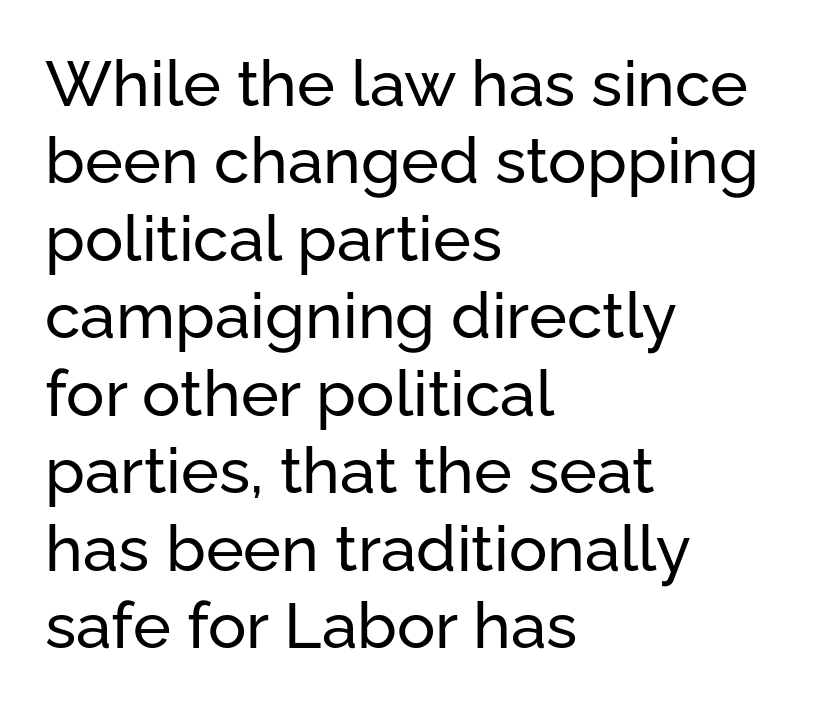
{"serif": "no", "italic": "no", "width": "normal", "stroke_contrast": "low", "x_height": "medium", "monospaced": "no", "underline": "no", "align": "left", "line_spacing_ratio": 1.21, "letter_spacing": "normal", "letter_spacing_em": 0.0, "glyph_px": 64}
